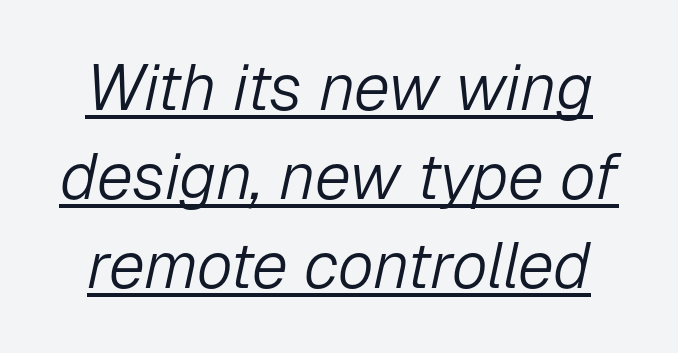
Q: Is the text bold? A: No.
Q: Is the text italic (slanted)? A: Yes, it leans right by about 12 degrees.
Q: Is the text underlined? A: Yes.
Q: Is the spacing between letters normal or unusually wide? A: Normal.
Q: Is the spacing between lines tight, normal or loose? A: Normal.
Q: Width (condensed, normal, or wide)? A: Normal.
Q: Stroke contrast? A: Low.
Q: x-height? A: Medium.
Q: Monospaced? A: No.
